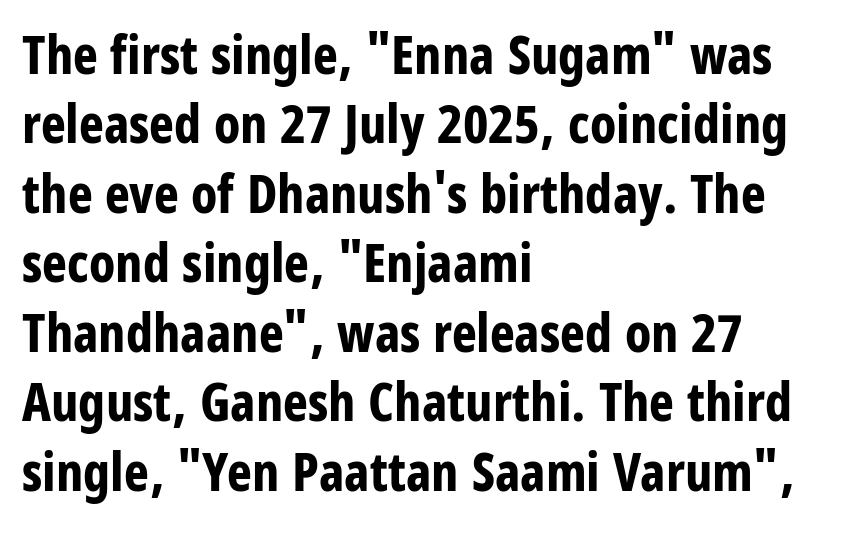
The lines sit at an ordinary, default distance from one another. Posture: upright roman. These lines carry a lot of weight — the face is fully bold. Tracking value appears to be zero — textbook default spacing. Type style note: lacks serifs. Where is the straight margin? On the left.
